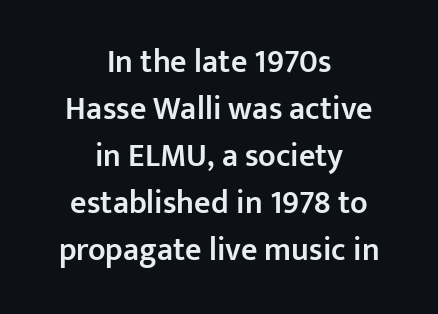
Q: Is the text bold? A: Semi-bold.
Q: Is the text italic (slanted)? A: No, it is upright.
Q: Is the typeface a serif or a sans-serif typeface? A: Sans-serif.
Q: Is the text underlined? A: No.
Q: How is the paragraph aligned? A: Centered.
Q: Is the spacing between letters normal or unusually wide? A: Normal.
Q: Is the spacing between lines tight, normal or loose? A: Normal.
Q: Width (condensed, normal, or wide)? A: Normal.
Q: Stroke contrast? A: Low.
Q: x-height? A: Medium.
Q: Monospaced? A: No.
